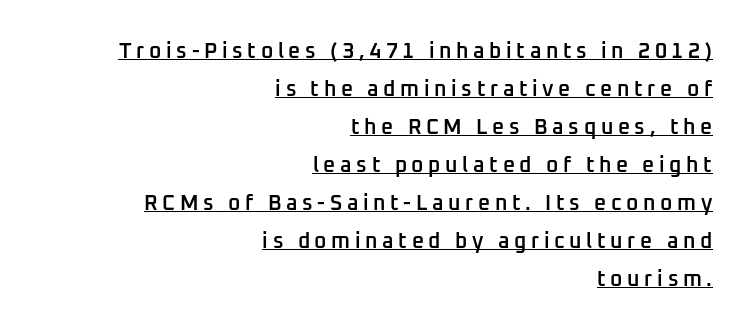
Typesetter's note: demi weight, one step under bold. You could only call the tracking loose — the letters float apart. A student would call this right alignment; a typographer would say flush right, rag left. Notice how a bar underscores the lettering throughout.
